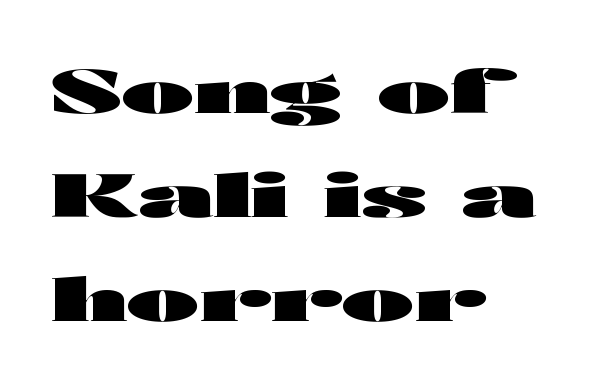
Teacher's note: observe the even left margin — that is flush-left alignment. Any mark beneath the type? The region is blank. Observe the ordinary spacing: letters are neighbours, not strangers. You can tell it's not italic because the verticals are truly vertical. Think of a printed novel: that variable character pitch is what you see here. This sample uses a sans-serif face.
